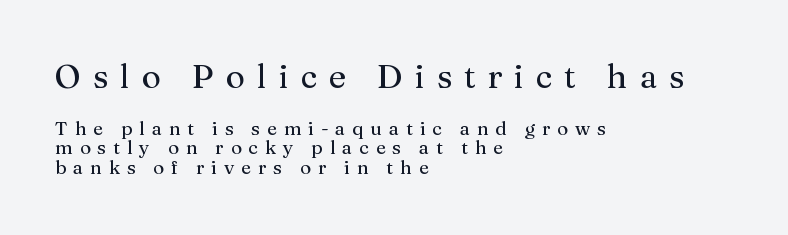
The image shows 33 px serif type, upright; set left-aligned, tight line spacing (1.04x), unusually wide letter spacing (+0.36 em), not underlined; the first (top) block is 1.74x larger; medium stroke contrast and a medium x-height.
